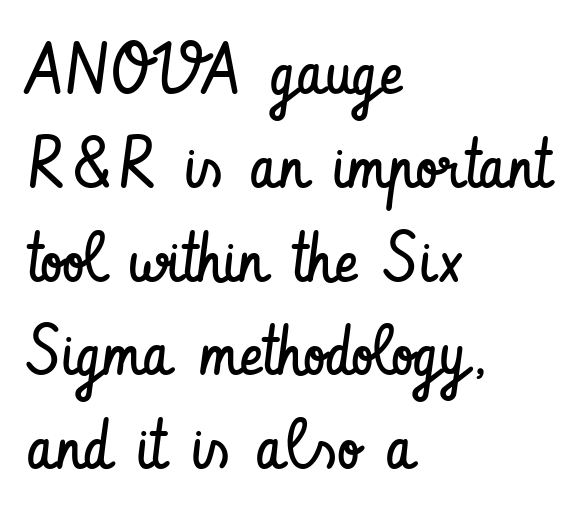
Q: Is the text bold? A: No.
Q: Is the text italic (slanted)? A: No, it is upright.
Q: Is the typeface a serif or a sans-serif typeface? A: Sans-serif.
Q: Is the text underlined? A: No.
Q: How is the paragraph aligned? A: Left-aligned.
Q: Is the spacing between letters normal or unusually wide? A: Normal.
Q: Is the spacing between lines tight, normal or loose? A: Normal.
Q: Width (condensed, normal, or wide)? A: Condensed.
Q: Stroke contrast? A: Low.
Q: x-height? A: Small.
Q: Monospaced? A: No.
